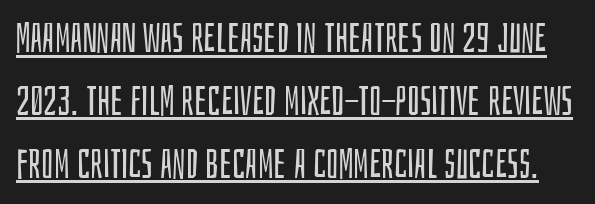
The passage shown stacks its lines at a standard gap. The font is comparable to plain body text, perhaps lighter. Is this a sans? Yes — the strokes have no serifs. Character widths vary here, with narrow letters taking less room than wide ones. A baseline rule has been typeset under these characters.
